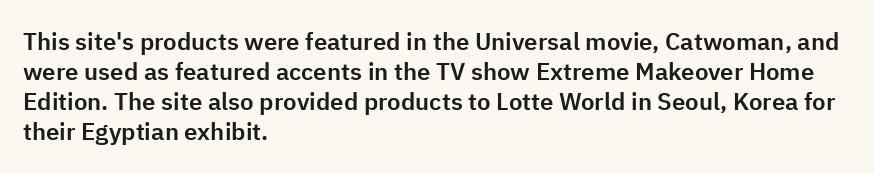
Q: Is the text italic (slanted)? A: No, it is upright.
Q: Is the text underlined? A: No.
Q: How is the paragraph aligned? A: Left-aligned.
Q: Is the spacing between letters normal or unusually wide? A: Normal.
Q: Is the spacing between lines tight, normal or loose? A: Normal.
